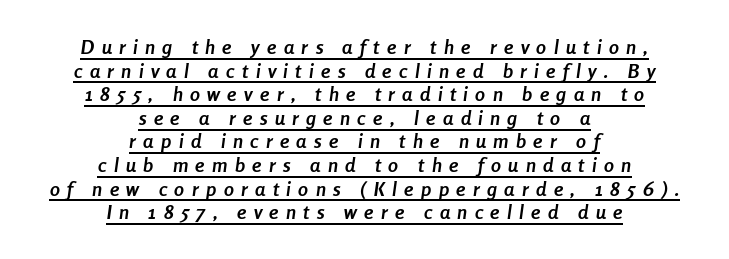
{"italic": "yes", "lean": "right", "slant_degrees": 8, "bold": "yes", "underline": "yes", "align": "center", "line_spacing_ratio": 1.18, "letter_spacing": "wide", "letter_spacing_em": 0.37, "glyph_px": 20}
